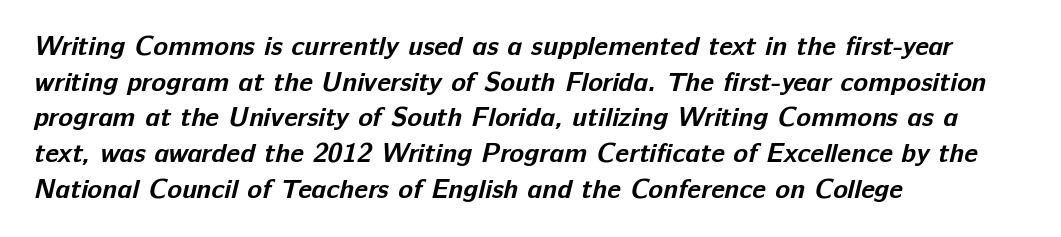
The image shows 27 px bold type; set left-aligned, normal line spacing (1.32x), normal letter spacing, not underlined.
